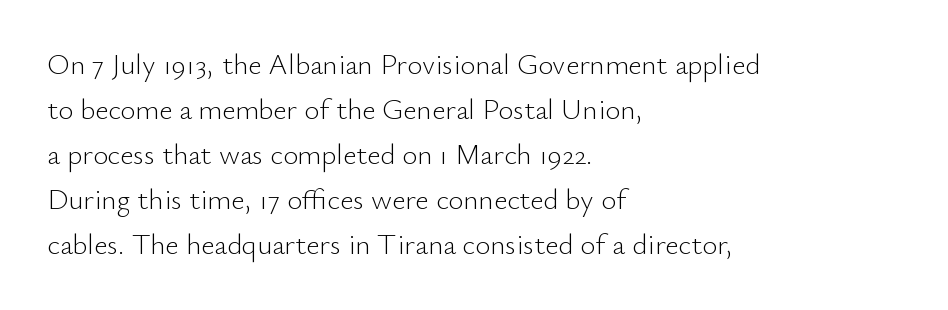
{"serif": "no", "italic": "no", "bold": "no", "weight": "light", "width": "normal", "stroke_contrast": "low", "x_height": "small", "monospaced": "no", "underline": "no", "align": "left", "line_spacing": "normal", "line_spacing_ratio": 1.55, "letter_spacing": "normal", "letter_spacing_em": 0.0, "glyph_px": 29}
